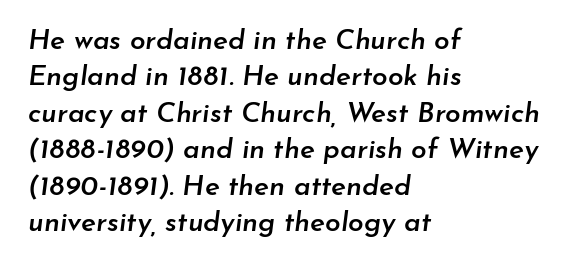
Q: Is the text bold? A: Semi-bold.
Q: Is the text italic (slanted)? A: Yes, it leans right by about 7 degrees.
Q: Is the text underlined? A: No.
Q: How is the paragraph aligned? A: Left-aligned.
Q: Is the spacing between letters normal or unusually wide? A: Normal.
Q: Is the spacing between lines tight, normal or loose? A: Normal.
Q: Width (condensed, normal, or wide)? A: Normal.
Q: Stroke contrast? A: Low.
Q: x-height? A: Small.
Q: Monospaced? A: No.
